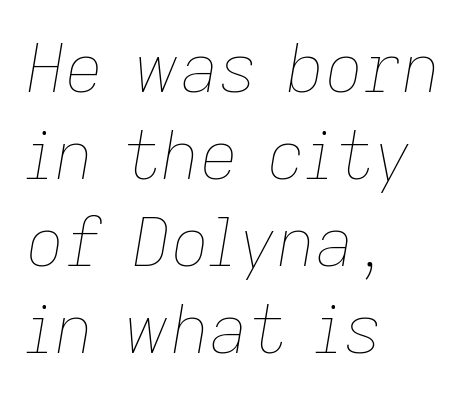
This sample has the flowing, uneven cadence of proportional lettering. This rendering features lettering with no underline. The passage shown leans; its letterforms are oblique. Normally led — the rows are evenly, conventionally spaced. Visually the block forms a straight wall on the left and a jagged coastline on the right.
